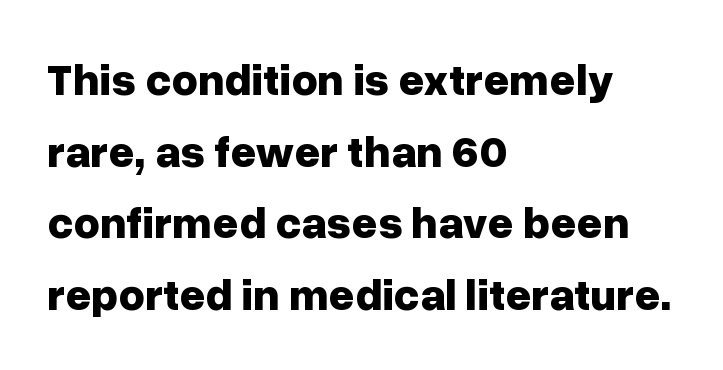
Q: Is the text bold? A: Yes.
Q: Is the text italic (slanted)? A: No, it is upright.
Q: Is the typeface a serif or a sans-serif typeface? A: Sans-serif.
Q: Is the text underlined? A: No.
Q: How is the paragraph aligned? A: Left-aligned.
Q: Is the spacing between letters normal or unusually wide? A: Normal.
Q: Is the spacing between lines tight, normal or loose? A: Normal.
Q: Width (condensed, normal, or wide)? A: Normal.
Q: Stroke contrast? A: Low.
Q: x-height? A: Medium.
Q: Monospaced? A: No.
